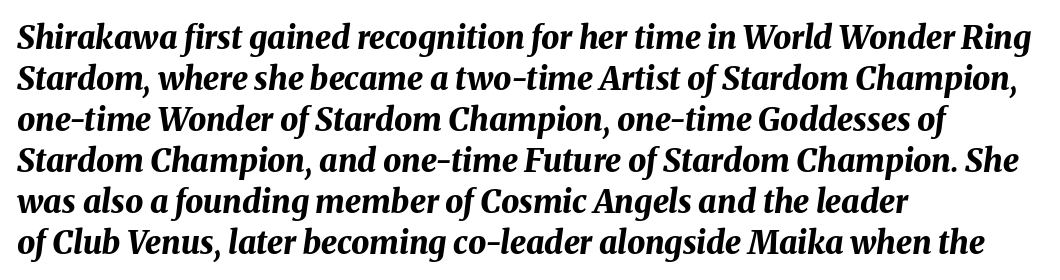
Q: Is the text bold? A: Yes.
Q: Is the text italic (slanted)? A: Yes, it leans right by about 8 degrees.
Q: Is the text underlined? A: No.
Q: How is the paragraph aligned? A: Left-aligned.
Q: Is the spacing between letters normal or unusually wide? A: Normal.
Q: Is the spacing between lines tight, normal or loose? A: Normal.
Q: Width (condensed, normal, or wide)? A: Normal.
Q: Stroke contrast? A: Medium.
Q: x-height? A: Medium.
Q: Monospaced? A: No.
